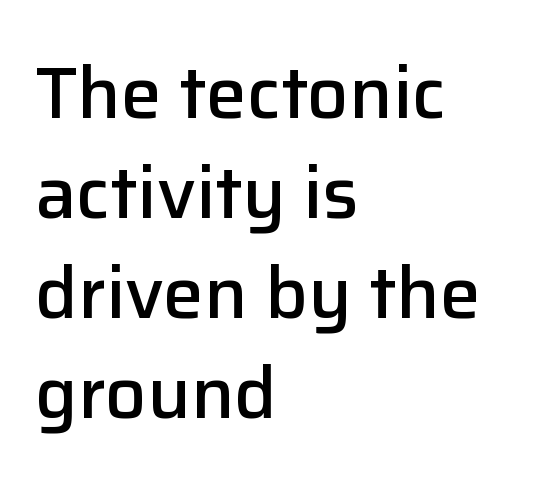
Q: Is the text bold? A: Semi-bold.
Q: Is the text italic (slanted)? A: No, it is upright.
Q: Is the typeface a serif or a sans-serif typeface? A: Sans-serif.
Q: Is the text underlined? A: No.
Q: How is the paragraph aligned? A: Left-aligned.
Q: Is the spacing between letters normal or unusually wide? A: Normal.
Q: Is the spacing between lines tight, normal or loose? A: Normal.
Q: Width (condensed, normal, or wide)? A: Normal.
Q: Stroke contrast? A: Low.
Q: x-height? A: Medium.
Q: Monospaced? A: No.
